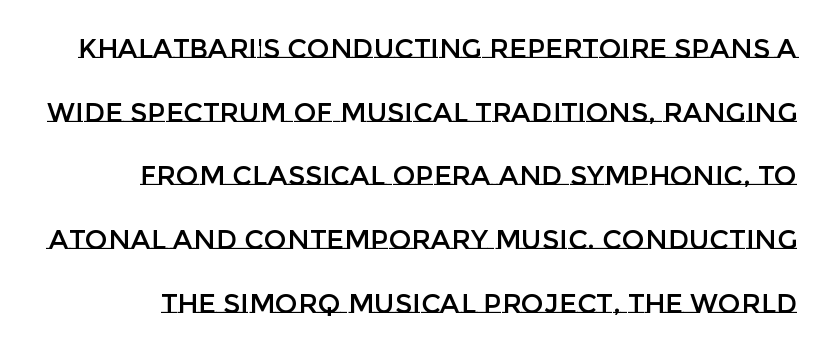
{"italic": "no", "underline": "no", "line_spacing": "loose", "line_spacing_ratio": 2.36, "letter_spacing": "normal", "letter_spacing_em": 0.0, "glyph_px": 27}
